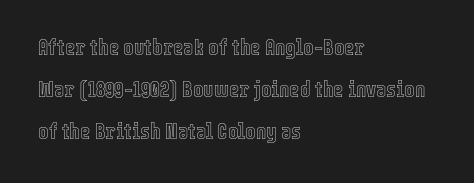
The image shows 22 px text type, upright; set left-aligned, loose line spacing (1.91x), normal letter spacing, not underlined.
